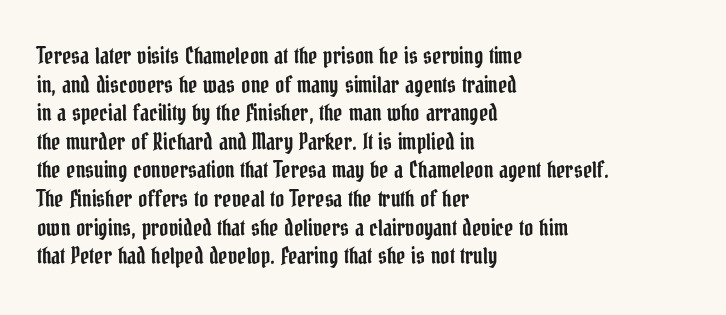
Q: Is the text italic (slanted)? A: No, it is upright.
Q: Is the text underlined? A: No.
Q: How is the paragraph aligned? A: Left-aligned.
Q: Is the spacing between letters normal or unusually wide? A: Normal.
Q: Is the spacing between lines tight, normal or loose? A: Normal.
